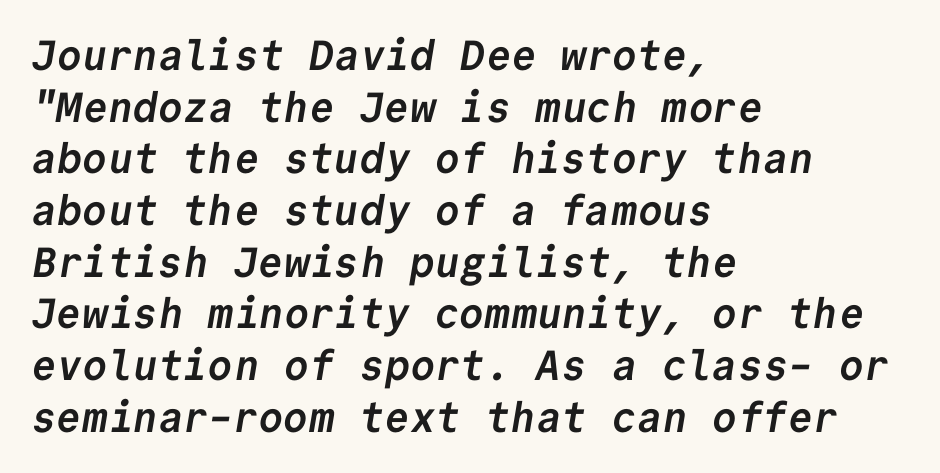
The glyphs are unaccompanied by any horizontal stroke below them. Every character here occupies the same horizontal width, giving the sample a typewriter-like rhythm. The letterforms sit shoulder to shoulder at normal distance. The passage is arranged the way most books set body copy — flush left. On the weight axis this lands at bold, roughly 700.
